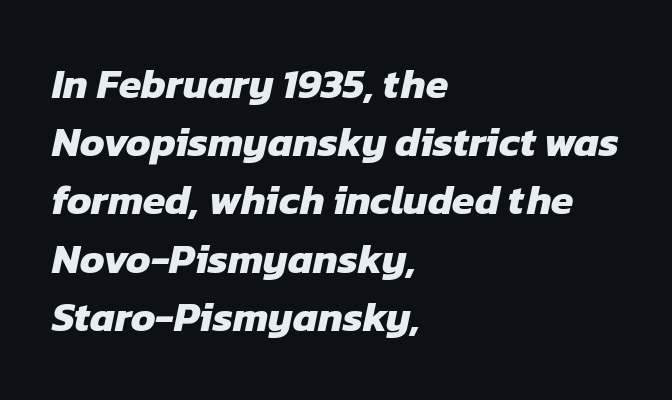
Each letter keeps its own natural width here, so spacing adapts to shape. The letterforms sit shoulder to shoulder at normal distance. Check where the strokes stop: nothing finishes them off — pure sans. Summary of vertical rhythm: regular, with standard interline spacing. Words float on clear page, feet unadorned. The lines are quadded left.
